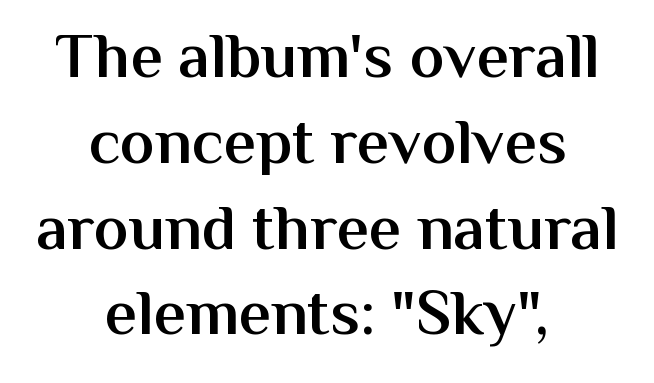
The image shows 65 px semibold sans-serif type, upright; set centered, normal line spacing (1.32x), normal letter spacing, not underlined; medium stroke contrast and a medium x-height.
